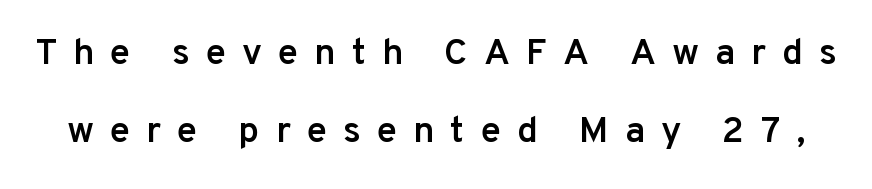
{"serif": "no", "italic": "no", "bold": "semi", "weight": "semibold", "width": "normal", "stroke_contrast": "low", "x_height": "medium", "monospaced": "no", "underline": "no", "line_spacing": "loose", "line_spacing_ratio": 2.11, "letter_spacing": "wide", "letter_spacing_em": 0.43, "glyph_px": 37}
